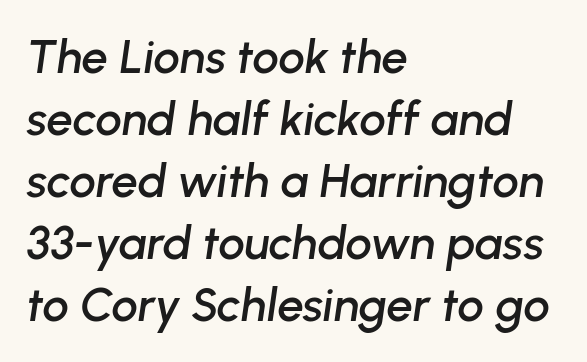
{"italic": "yes", "lean": "right", "slant_degrees": 8, "width": "normal", "stroke_contrast": "low", "x_height": "medium", "monospaced": "no", "underline": "no", "align": "left", "line_spacing": "normal", "line_spacing_ratio": 1.32, "letter_spacing": "normal", "letter_spacing_em": 0.0, "glyph_px": 47}
